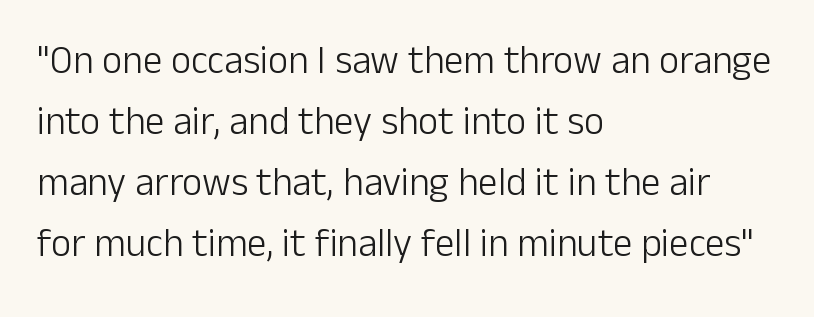
The image shows 39 px light sans-serif type, upright; set left-aligned, normal line spacing (1.56x), normal letter spacing, not underlined; low stroke contrast and a medium x-height.
